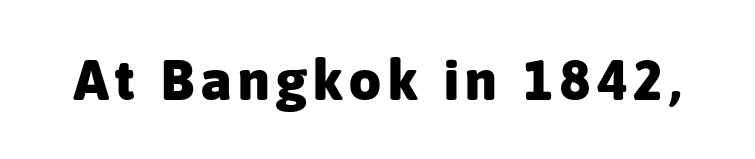
Q: Is the text bold? A: Yes.
Q: Is the text italic (slanted)? A: No, it is upright.
Q: Is the typeface a serif or a sans-serif typeface? A: Sans-serif.
Q: Is the text underlined? A: No.
Q: Width (condensed, normal, or wide)? A: Normal.
Q: Stroke contrast? A: Low.
Q: x-height? A: Medium.
Q: Monospaced? A: No.
